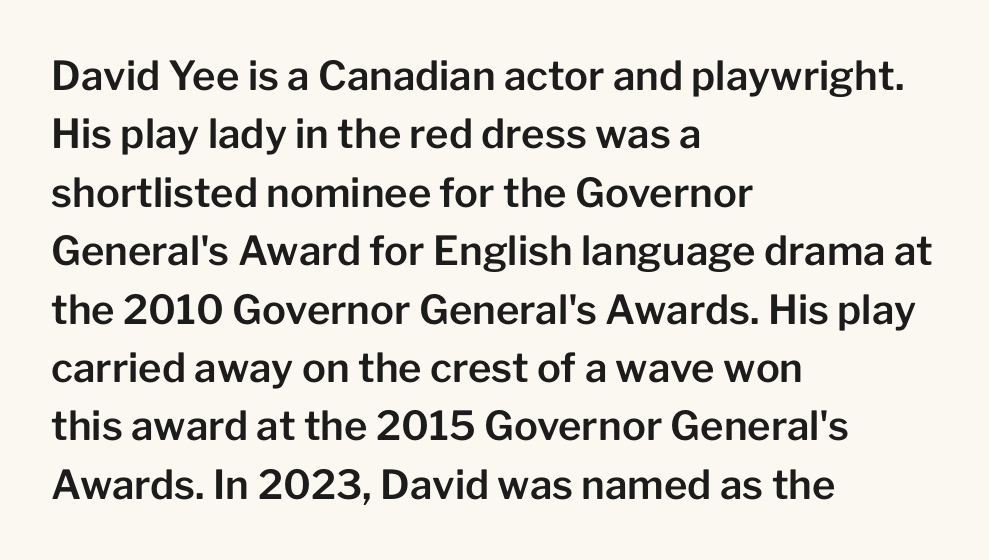
The image shows 40 px sans-serif type, upright; set left-aligned, normal line spacing (1.46x), normal letter spacing, not underlined; low stroke contrast and a medium x-height.
